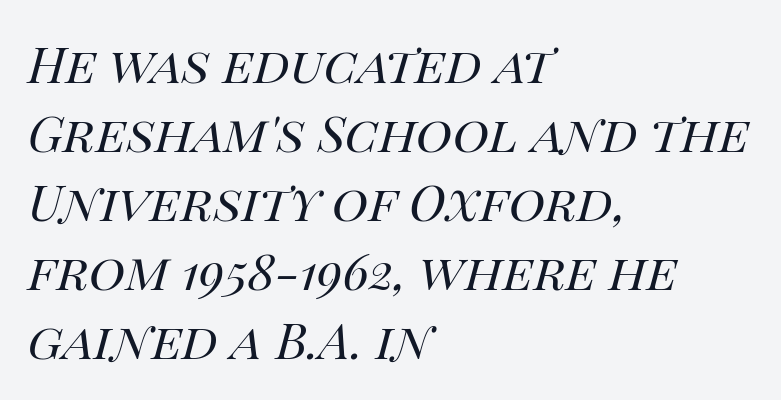
Q: Is the text bold? A: No.
Q: Is the text italic (slanted)? A: Yes, it leans right by about 14 degrees.
Q: Is the text underlined? A: No.
Q: How is the paragraph aligned? A: Left-aligned.
Q: Is the spacing between letters normal or unusually wide? A: Normal.
Q: Is the spacing between lines tight, normal or loose? A: Normal.
Q: Width (condensed, normal, or wide)? A: Normal.
Q: Stroke contrast? A: High.
Q: x-height? A: Large.
Q: Monospaced? A: No.
